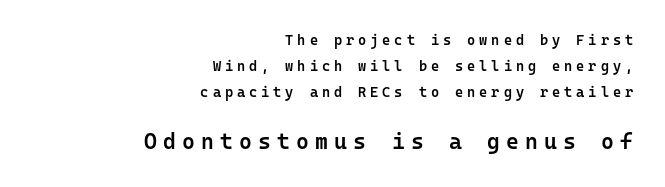
The image shows 22 px text type, upright; set right-aligned, line spacing 1.86x, unusually wide letter spacing (+0.28 em), not underlined; the second (bottom) block is 1.57x larger.
